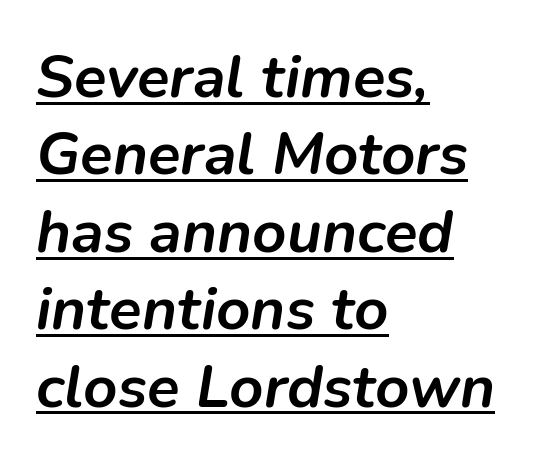
Evenly set lines give the paragraph a standard silhouette. Heavy-handed strokes throughout: this text is bold. Do the characters align in a grid? No, the font is proportional. These lines were composed using italics.
